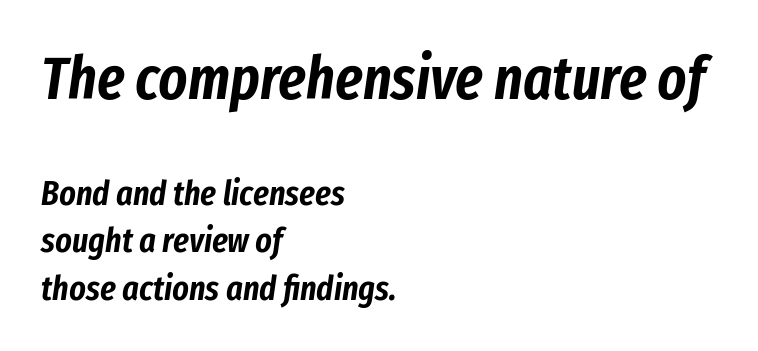
This sample uses plain, unmodified letter spacing. Proportional: the letters do not fall into vertical columns. Any mark beneath the type? The region is blank. Line beginnings align vertically; line endings do not. Rendered with sloped, italic letterforms.
